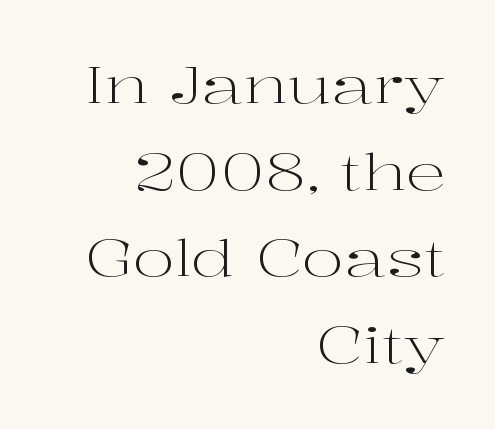
{"serif": "yes", "italic": "no", "bold": "no", "weight": "light", "width": "wide", "stroke_contrast": "high", "x_height": "medium", "monospaced": "no", "underline": "no", "align": "right", "line_spacing": "normal", "line_spacing_ratio": 1.7, "letter_spacing": "normal", "letter_spacing_em": 0.0, "glyph_px": 51}
